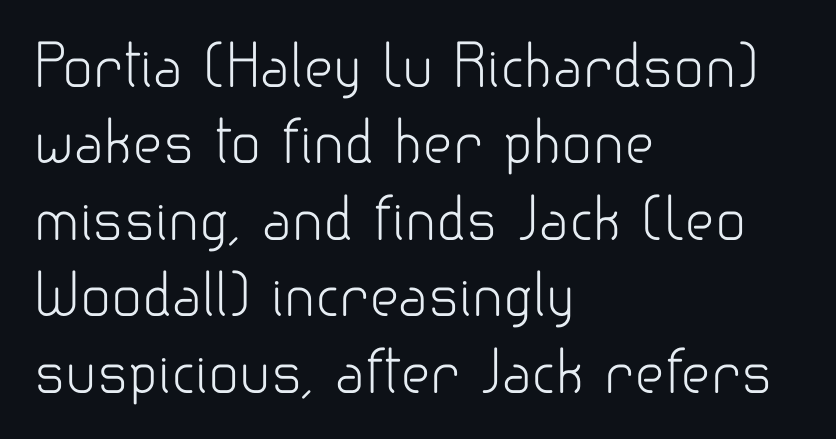
Varying glyph widths throughout — classic text-font behaviour. Quick note: underline off. Vertical strokes here are truly vertical. Honestly, the letter spacing is just normal — you wouldn't notice it. The rag falls on the right side of this text block.
